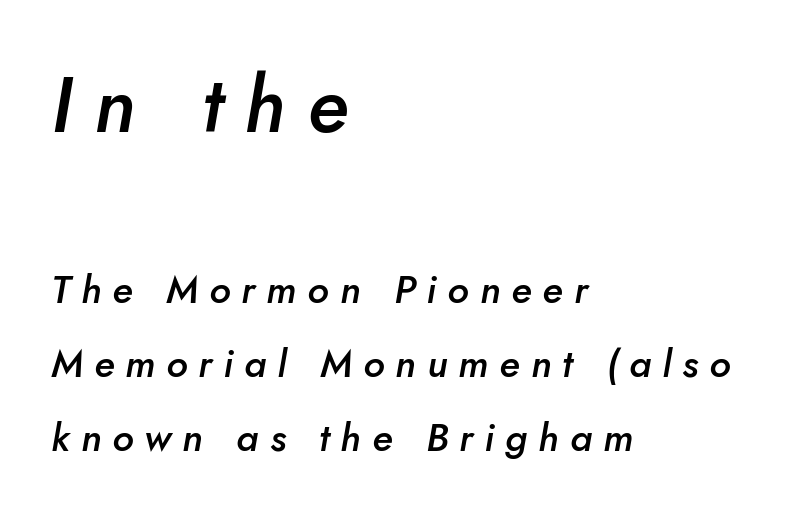
These lines carry some extra weight — a demibold, not a full bold. Only glyphs here, with clear space below each row. The text carries the slant typical of an italic or oblique font. Typesetter's note — upper block bumped up in size, lower block left smaller. Think of a printed novel: that variable character pitch is what you see here.
